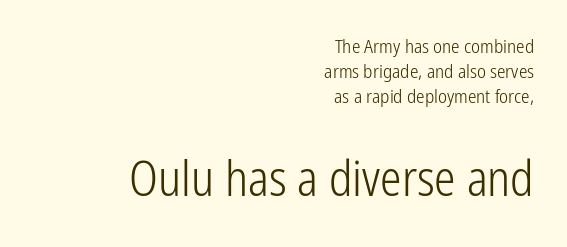
{"serif": "no", "italic": "no", "bold": "no", "weight": "light", "width": "condensed", "stroke_contrast": "low", "x_height": "medium", "monospaced": "no", "underline": "no", "align": "right", "line_spacing": "normal", "line_spacing_ratio": 1.31, "letter_spacing": "normal", "letter_spacing_em": 0.0, "larger_block": "second", "size_ratio": 2.53, "glyph_px": 48}
